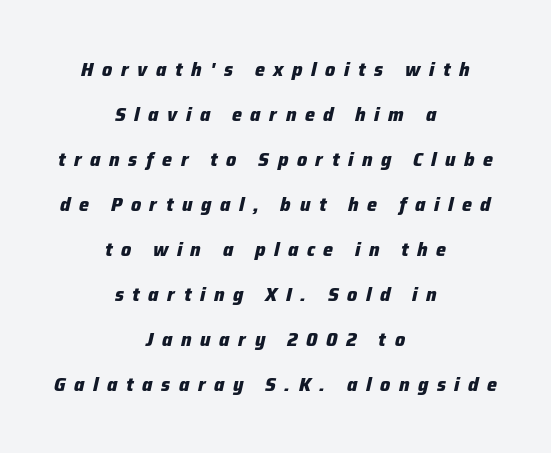
The image shows 20 px bold type, italic (leaning right); set centered, loose line spacing (2.25x), unusually wide letter spacing (+0.43 em), not underlined.
